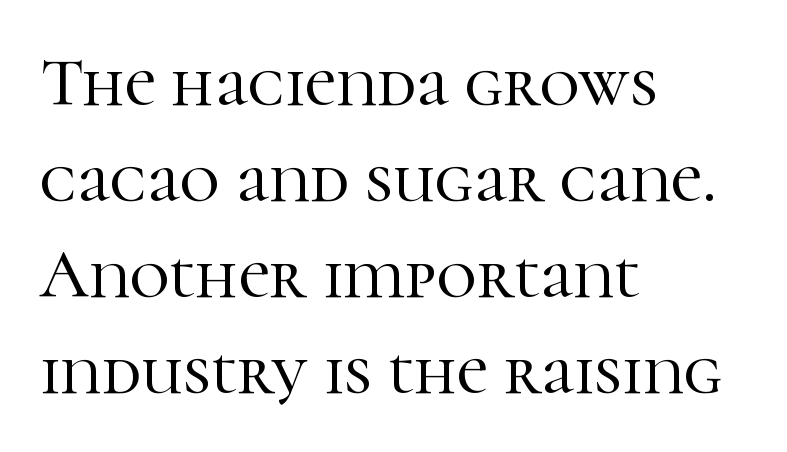
The image shows 69 px serif type, upright; set left-aligned, normal line spacing (1.39x), normal letter spacing, not underlined; high stroke contrast and a medium x-height.
